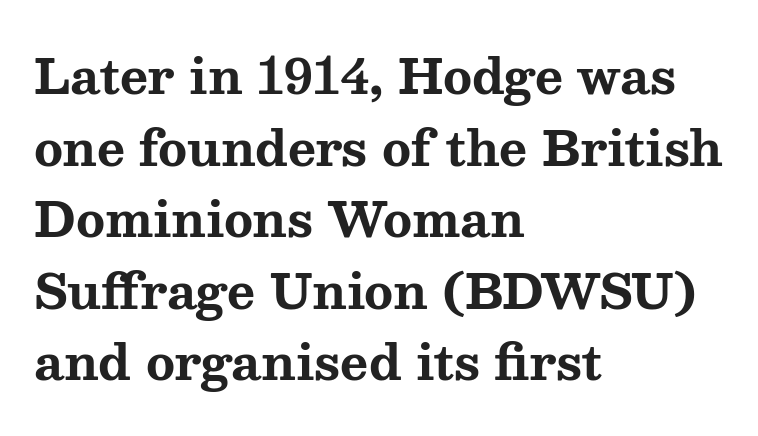
{"serif": "yes", "italic": "no", "bold": "yes", "weight": "bold", "width": "wide", "stroke_contrast": "medium", "x_height": "medium", "monospaced": "no", "underline": "no", "align": "left", "line_spacing": "normal", "line_spacing_ratio": 1.49, "letter_spacing": "normal", "letter_spacing_em": 0.0, "glyph_px": 48}
